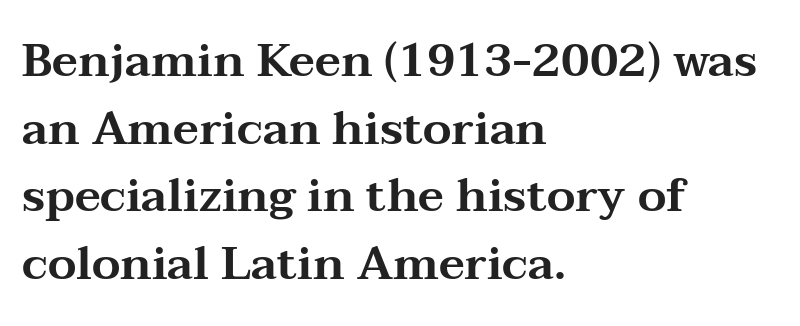
Q: Is the text italic (slanted)? A: No, it is upright.
Q: Is the typeface a serif or a sans-serif typeface? A: Serif.
Q: Is the text underlined? A: No.
Q: How is the paragraph aligned? A: Left-aligned.
Q: Is the spacing between letters normal or unusually wide? A: Normal.
Q: Is the spacing between lines tight, normal or loose? A: Normal.
Q: Width (condensed, normal, or wide)? A: Wide.
Q: Stroke contrast? A: Medium.
Q: x-height? A: Medium.
Q: Monospaced? A: No.
